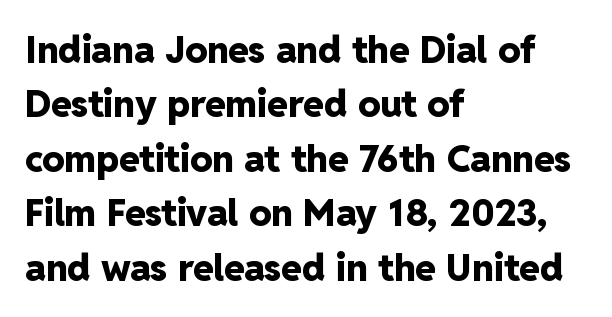
The image shows 37 px heavy sans-serif type, upright; set left-aligned, normal line spacing (1.47x), normal letter spacing, not underlined; low stroke contrast and a medium x-height.
